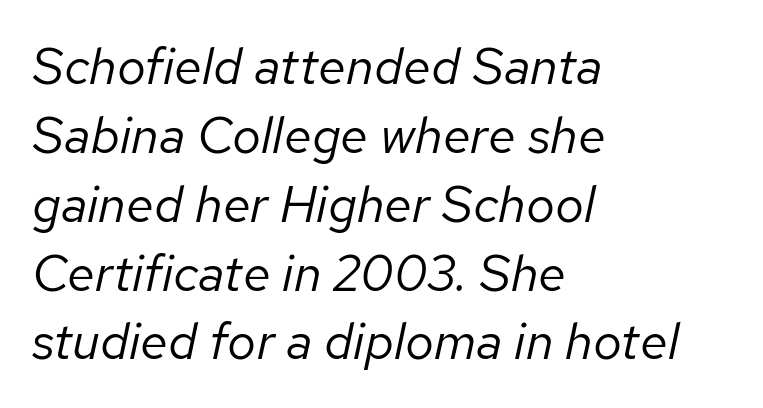
{"italic": "yes", "lean": "right", "slant_degrees": 12, "bold": "no", "weight": "regular", "width": "normal", "stroke_contrast": "low", "x_height": "medium", "monospaced": "no", "underline": "no", "align": "left", "line_spacing": "normal", "line_spacing_ratio": 1.35, "letter_spacing": "normal", "letter_spacing_em": 0.0, "glyph_px": 51}
